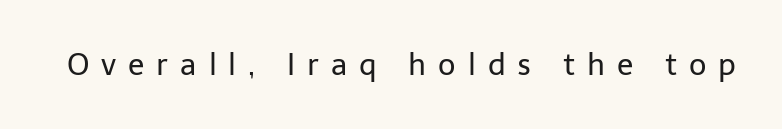
{"serif": "no", "italic": "no", "bold": "no", "weight": "regular", "width": "normal", "stroke_contrast": "low", "x_height": "medium", "monospaced": "no", "underline": "no", "letter_spacing": "wide", "letter_spacing_em": 0.4, "glyph_px": 30}
